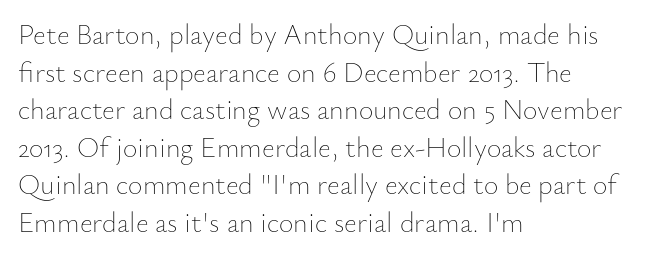
The image shows 28 px thin type, upright; set left-aligned, normal line spacing (1.34x), normal letter spacing, not underlined; low stroke contrast and a small x-height.
